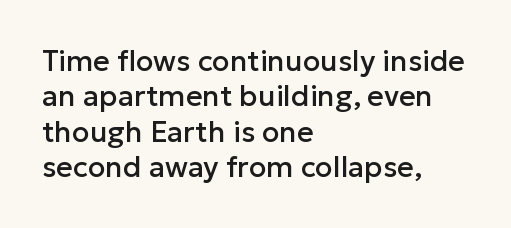
Horizontally, the lines are justified to the leading edge only. This sample uses plain, unmodified letter spacing. The text was rendered using a sans face with plain stroke endings. A typesetter would call this proportional, since set widths differ per character.
